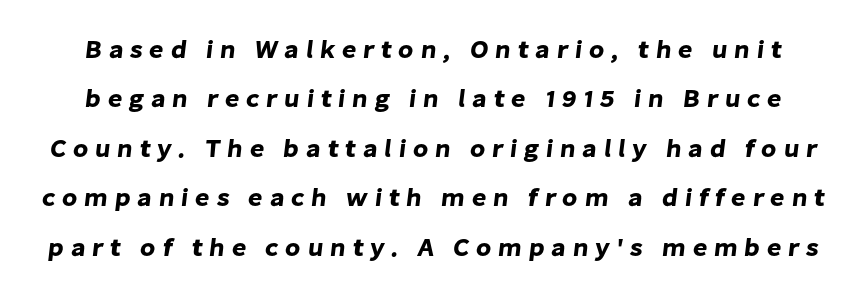
How are the letters spaced? Widely, with obvious added tracking. The specimen omits any rule beneath the text block's lines. The leading is generous, giving the passage an open texture.
